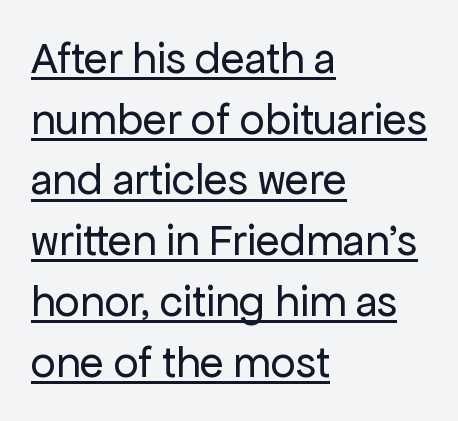
In terms of letterform style, serifs are entirely absent. The typesetter chose a ragged-right arrangement here. Character widths vary here, with narrow letters taking less room than wide ones. The lettering is marked with a stroke running underneath it. Compared with typical paragraphs, the rows here are spaced about the same.
